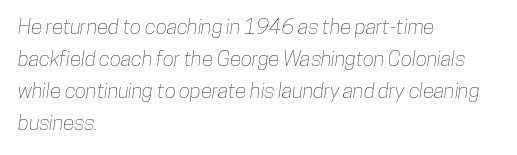
The image shows 21 px text type; set left-aligned, normal line spacing (1.53x), normal letter spacing, not underlined.
